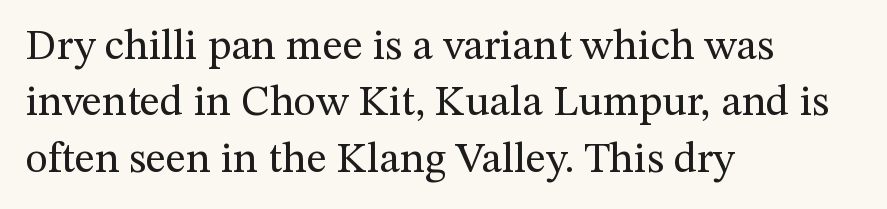
{"serif": "yes", "italic": "no", "bold": "no", "weight": "regular", "width": "normal", "stroke_contrast": "medium", "x_height": "medium", "monospaced": "no", "underline": "no", "align": "left", "line_spacing": "normal", "line_spacing_ratio": 1.31, "letter_spacing": "normal", "letter_spacing_em": 0.0, "glyph_px": 43}
